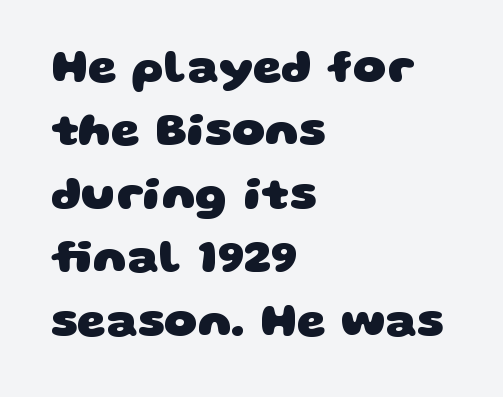
Here the designer chose a conventional face with non-uniform glyph widths. The rendering keeps characters at their native spacing. The font family rendered here belongs to the sans-serif group. Successive baselines arrive at the customary interval. If you drew a ruler down the left edge, every line would touch it. Unmarked baselines from the first word to the last.
